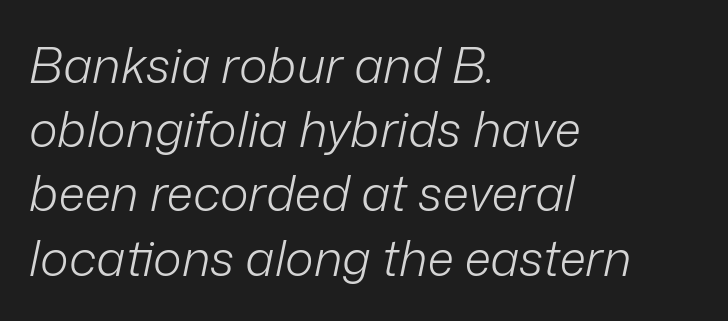
The image shows 49 px light type, italic (leaning right); set left-aligned, normal line spacing (1.31x), normal letter spacing, not underlined; low stroke contrast and a medium x-height.
